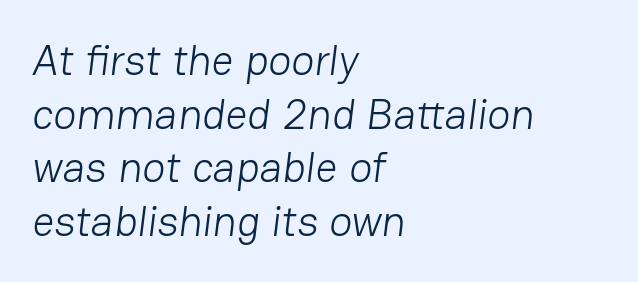
Q: Is the text bold? A: No.
Q: Is the typeface a serif or a sans-serif typeface? A: Sans-serif.
Q: Is the text underlined? A: No.
Q: How is the paragraph aligned? A: Left-aligned.
Q: Is the spacing between letters normal or unusually wide? A: Normal.
Q: Is the spacing between lines tight, normal or loose? A: Normal.
Q: Width (condensed, normal, or wide)? A: Normal.
Q: Stroke contrast? A: Low.
Q: x-height? A: Medium.
Q: Monospaced? A: No.
